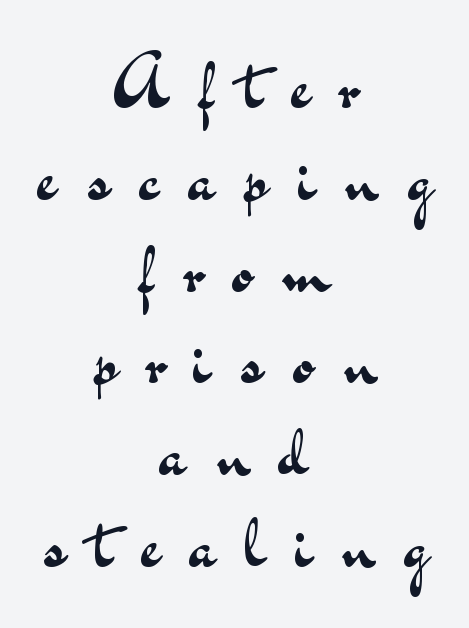
The image shows 74 px regular-weight, wide sans-serif type; set centered, line spacing 1.24x, unusually wide letter spacing (+0.4 em), not underlined; medium stroke contrast and a small x-height.
